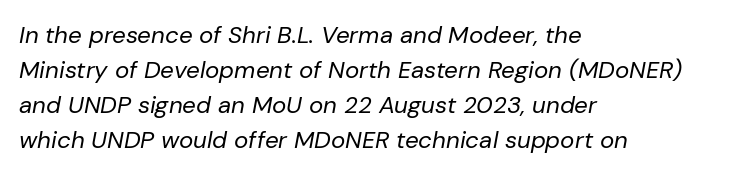
The image shows 24 px text type, italic (leaning right); set left-aligned, normal line spacing (1.46x), normal letter spacing, not underlined.
